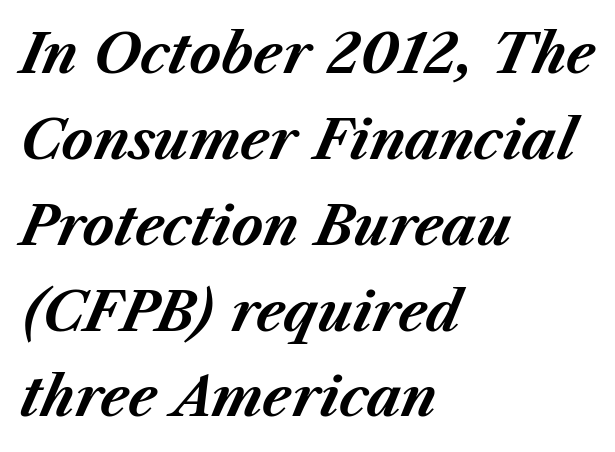
Look at the stroke-to-counter ratio: heavy, a bold. Looking at the ascenders, they clearly lean. Evenly set lines give the paragraph a standard silhouette. This sample uses plain, unmodified letter spacing. In CSS terms this would be text-align: left. Honestly, there is no underline to notice here at all.
